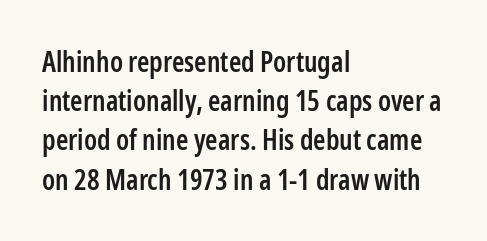
This sample uses an upright cut, with every glyph sitting square on the baseline. A typesetter would call this proportional, since set widths differ per character. These lines are composed in type without serifs. A student would call this left alignment; a typographer would say flush left, rag right. The face used here is a semibold: visibly heavier than regular, lighter than bold. A bare baseline throughout the passage.
